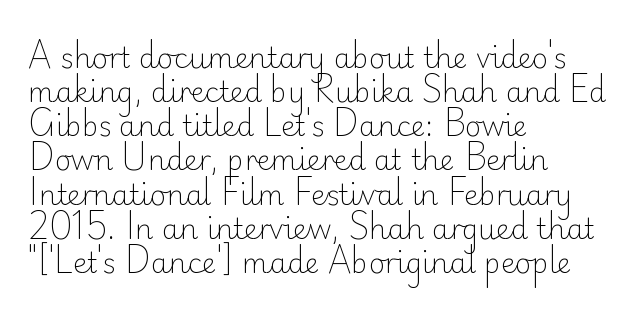
Q: Is the text bold? A: No.
Q: Is the text italic (slanted)? A: No, it is upright.
Q: Is the typeface a serif or a sans-serif typeface? A: Sans-serif.
Q: Is the text underlined? A: No.
Q: How is the paragraph aligned? A: Left-aligned.
Q: Is the spacing between letters normal or unusually wide? A: Normal.
Q: Width (condensed, normal, or wide)? A: Normal.
Q: Stroke contrast? A: Low.
Q: x-height? A: Small.
Q: Monospaced? A: No.
